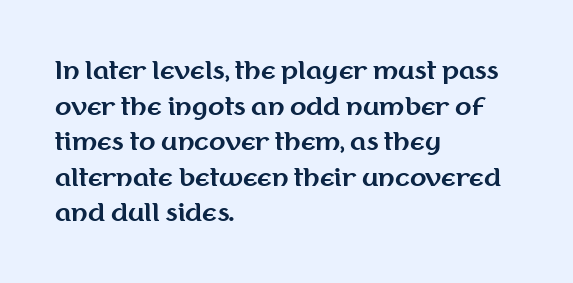
Its strokes are broad and dark, the hallmark of bold type. Short and long lines alike share a common starting point at left. Reading down the column, the eye jumps a familiar distance to each next line. Bare-footed words on every line.
